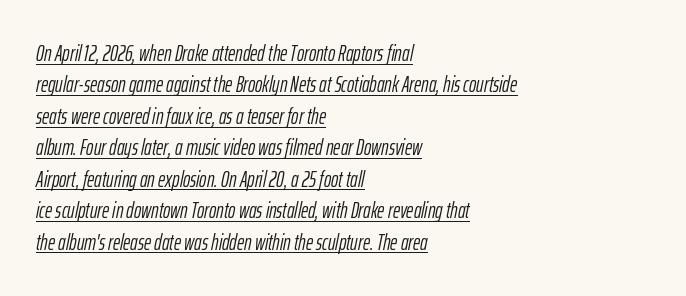
{"italic": "yes", "lean": "right", "slant_degrees": 12, "bold": "no", "underline": "yes", "align": "left", "line_spacing": "normal", "line_spacing_ratio": 1.43, "letter_spacing": "normal", "letter_spacing_em": 0.0, "glyph_px": 22}
